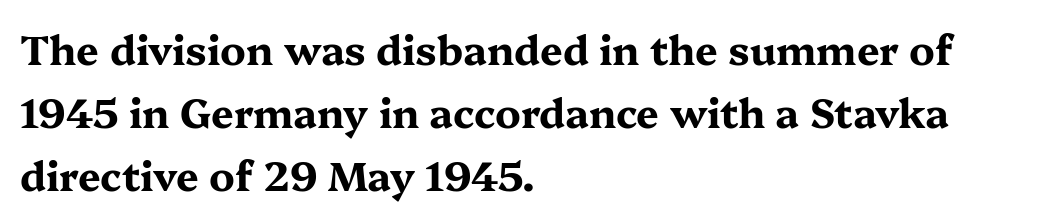
{"serif": "yes", "italic": "no", "bold": "yes", "weight": "bold", "width": "wide", "stroke_contrast": "medium", "x_height": "medium", "monospaced": "no", "underline": "no", "align": "left", "line_spacing": "normal", "line_spacing_ratio": 1.57, "letter_spacing": "normal", "letter_spacing_em": 0.0, "glyph_px": 40}
